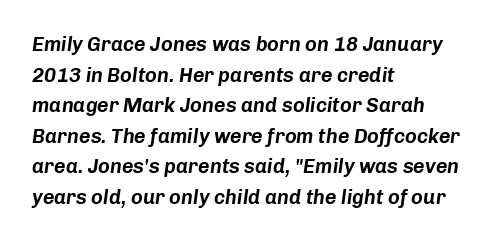
{"italic": "yes", "lean": "right", "slant_degrees": 8, "underline": "no", "align": "left", "line_spacing": "normal", "line_spacing_ratio": 1.53, "letter_spacing": "normal", "letter_spacing_em": 0.0, "glyph_px": 20}
